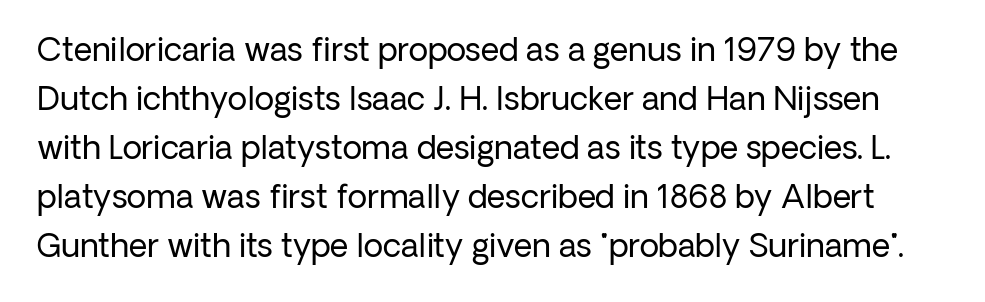
Q: Is the text bold? A: No.
Q: Is the text italic (slanted)? A: No, it is upright.
Q: Is the typeface a serif or a sans-serif typeface? A: Sans-serif.
Q: Is the text underlined? A: No.
Q: Is the spacing between letters normal or unusually wide? A: Normal.
Q: Is the spacing between lines tight, normal or loose? A: Normal.
Q: Width (condensed, normal, or wide)? A: Normal.
Q: Stroke contrast? A: Low.
Q: x-height? A: Medium.
Q: Monospaced? A: No.
